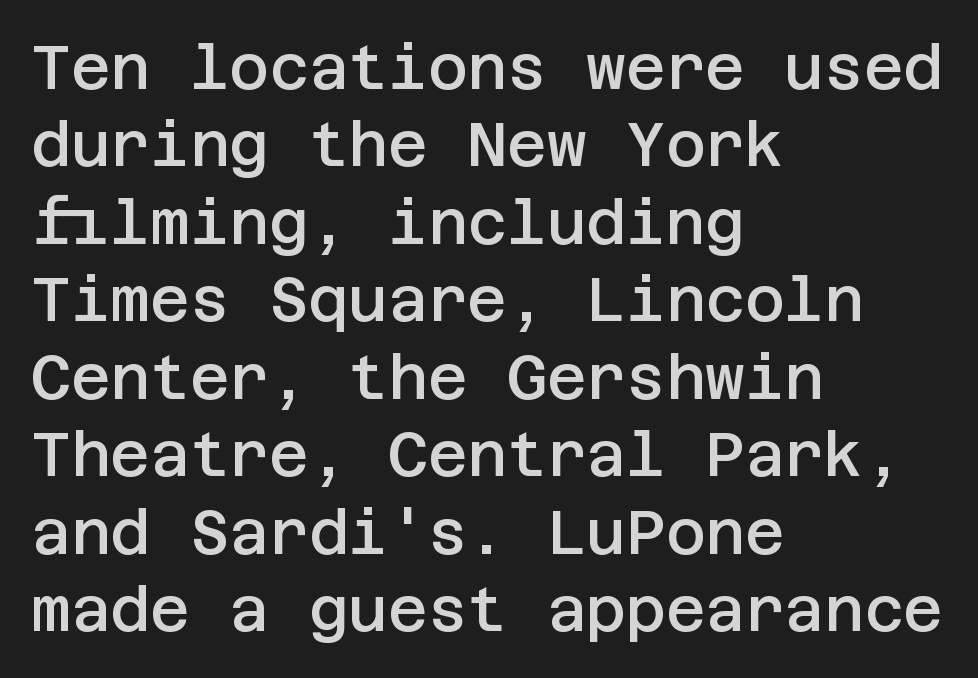
The strokes are fattened partway — semibold, not bold. Leading matches the norm, producing a regular column. Underline: absent. Posture: straight, roman, zero tilt. Observe the absence of serifs on each vertical stroke in this sample.
